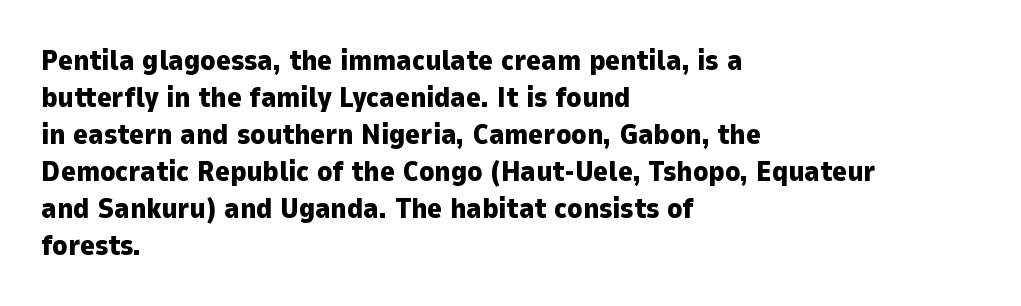
{"serif": "no", "italic": "no", "bold": "yes", "weight": "heavy", "width": "normal", "stroke_contrast": "low", "x_height": "medium", "monospaced": "no", "underline": "no", "align": "left", "line_spacing": "normal", "line_spacing_ratio": 1.32, "letter_spacing": "normal", "letter_spacing_em": 0.0, "glyph_px": 28}
